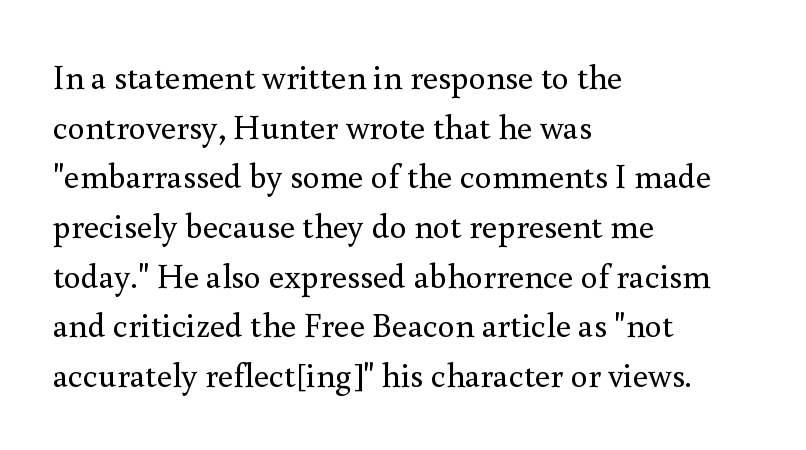
The image shows 34 px regular-weight serif type, upright; set left-aligned, normal line spacing (1.46x), normal letter spacing, not underlined; a small x-height.
